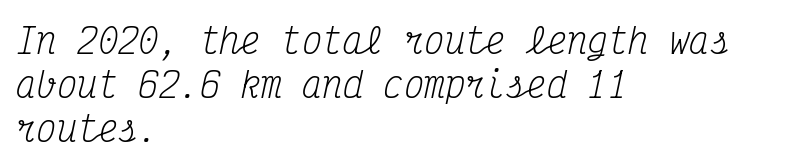
Q: Is the text bold? A: No.
Q: Is the text italic (slanted)? A: Yes, it leans right by about 12 degrees.
Q: Is the typeface a serif or a sans-serif typeface? A: Serif.
Q: Is the text underlined? A: No.
Q: How is the paragraph aligned? A: Left-aligned.
Q: Is the spacing between letters normal or unusually wide? A: Normal.
Q: Is the spacing between lines tight, normal or loose? A: Normal.
Q: Width (condensed, normal, or wide)? A: Condensed.
Q: Stroke contrast? A: Medium.
Q: x-height? A: Medium.
Q: Monospaced? A: Yes.
